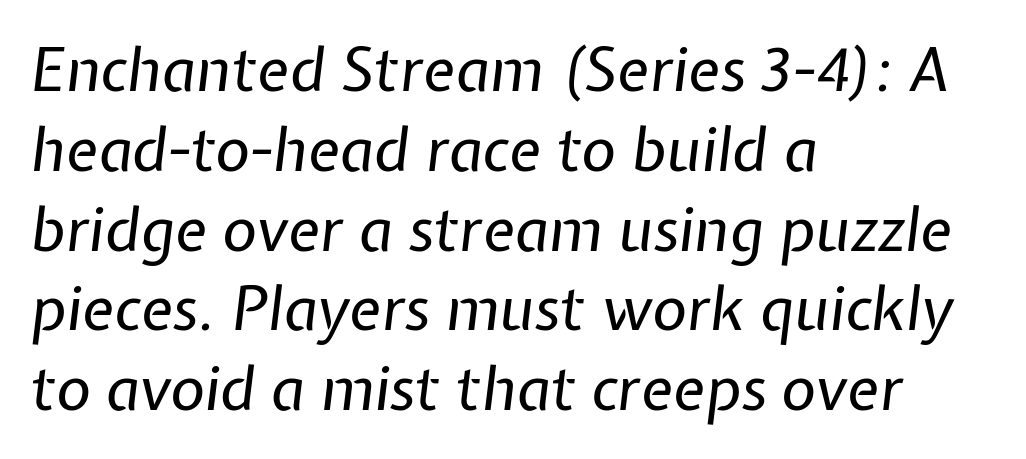
{"italic": "yes", "lean": "right", "slant_degrees": 7, "bold": "no", "weight": "regular", "width": "normal", "stroke_contrast": "low", "x_height": "medium", "monospaced": "no", "underline": "no", "align": "left", "line_spacing": "normal", "line_spacing_ratio": 1.33, "letter_spacing": "normal", "letter_spacing_em": 0.0, "glyph_px": 60}
